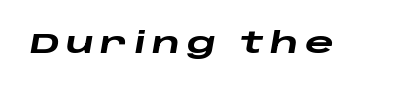
In terms of weight, the rendering is a true, heavy bold. This sample has the flowing, uneven cadence of proportional lettering. Style check: oblique. Has an underline been added? It has not. Students, note that the glyphs here are deliberately spaced far apart.
